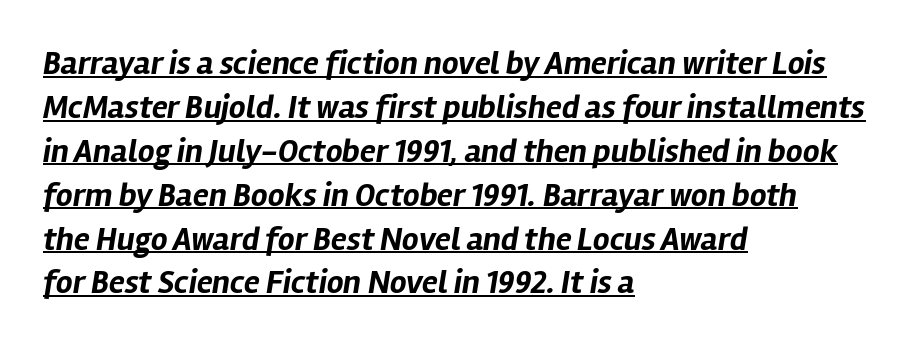
The passage shown is underscored from start to finish. The rendering uses natural spacing where letterforms have individual widths. Stroke thickness is high; the sample reads as a true bold. The tracking reads as untouched default to a designer's eye.
